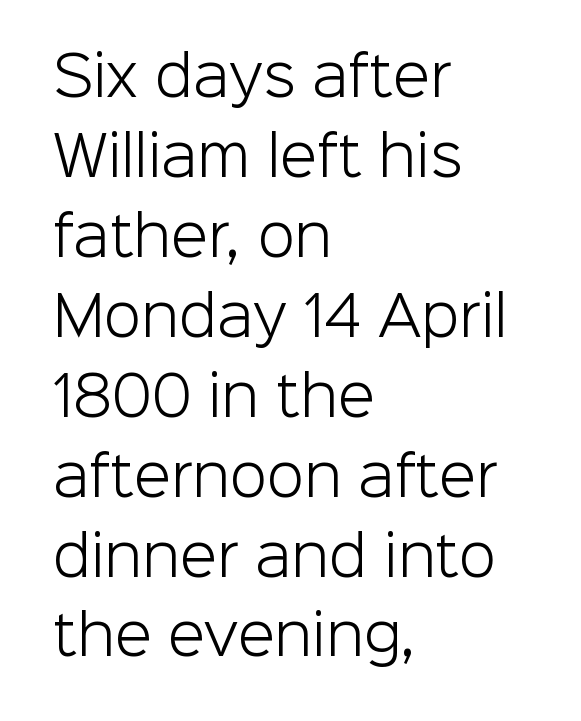
Weight class: somewhere from thin through regular. Note: no serifs on the glyphs. You can tell it's not italic because the verticals are truly vertical. These lines stack with their left ends in a neat column.
